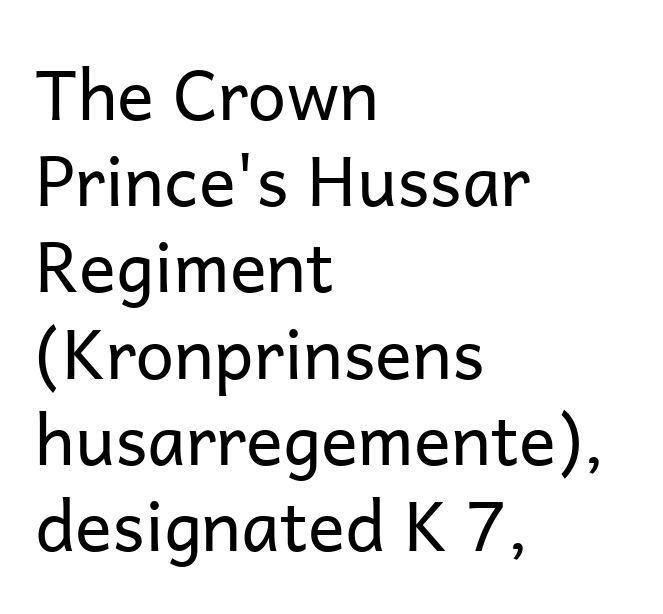
{"serif": "no", "italic": "no", "bold": "no", "weight": "regular", "width": "normal", "stroke_contrast": "low", "x_height": "medium", "monospaced": "no", "underline": "no", "align": "left", "line_spacing": "normal", "line_spacing_ratio": 1.25, "letter_spacing": "normal", "letter_spacing_em": 0.0, "glyph_px": 69}
